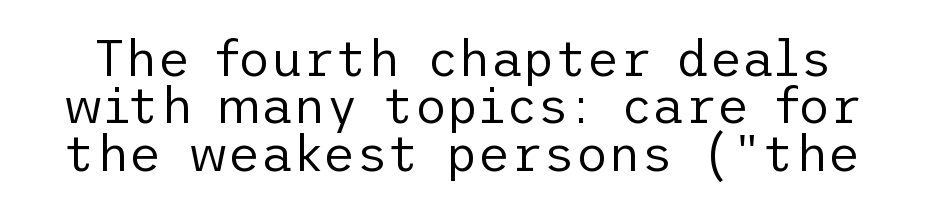
What's the leading like? Squeezed, with rows nearly overlapping. These lines were composed using upright roman letters. Is this a sans? Yes — the strokes have no serifs. Stems here are at most as thick as an everyday book face. The tracking reads as untouched default to a designer's eye. Any mark beneath the type? The region is blank.
